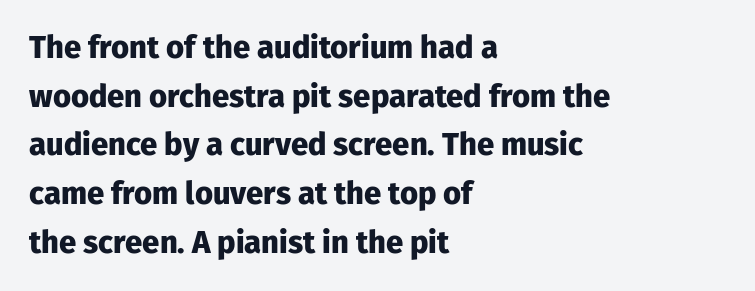
The image shows 31 px heavy sans-serif type, upright; set left-aligned, normal line spacing (1.57x), normal letter spacing, not underlined; low stroke contrast and a medium x-height.
